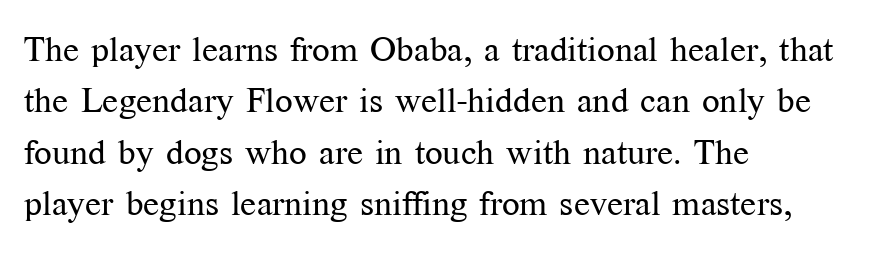
{"serif": "yes", "italic": "no", "bold": "no", "weight": "regular", "width": "normal", "stroke_contrast": "medium", "x_height": "medium", "monospaced": "no", "underline": "no", "align": "left", "line_spacing": "normal", "line_spacing_ratio": 1.47, "letter_spacing": "normal", "letter_spacing_em": 0.0, "glyph_px": 35}
